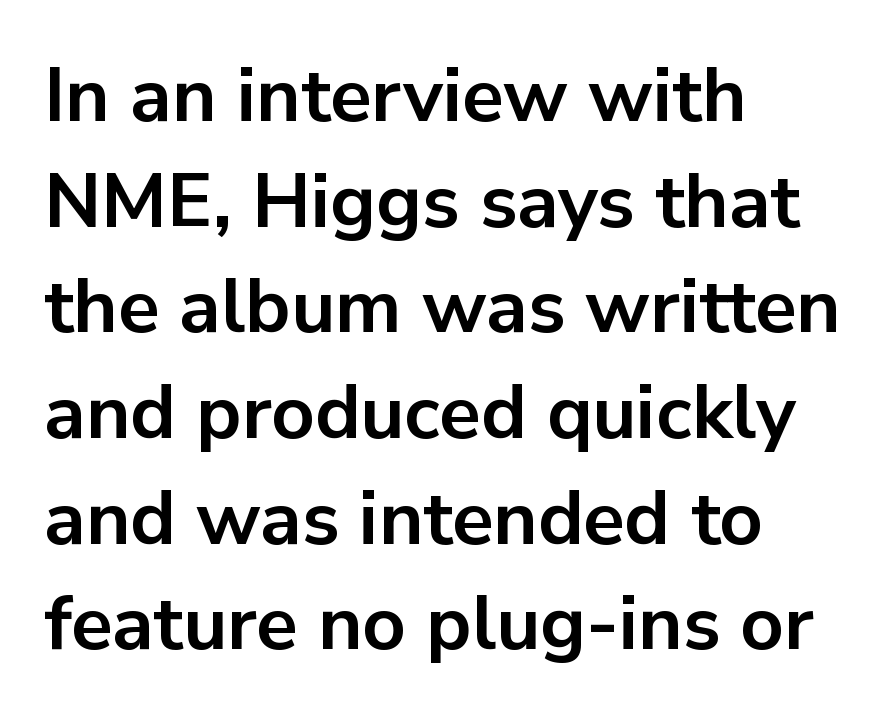
Q: Is the text bold? A: Yes.
Q: Is the text italic (slanted)? A: No, it is upright.
Q: Is the typeface a serif or a sans-serif typeface? A: Sans-serif.
Q: Is the text underlined? A: No.
Q: How is the paragraph aligned? A: Left-aligned.
Q: Is the spacing between letters normal or unusually wide? A: Normal.
Q: Is the spacing between lines tight, normal or loose? A: Normal.
Q: Width (condensed, normal, or wide)? A: Normal.
Q: Stroke contrast? A: Low.
Q: x-height? A: Medium.
Q: Monospaced? A: No.
